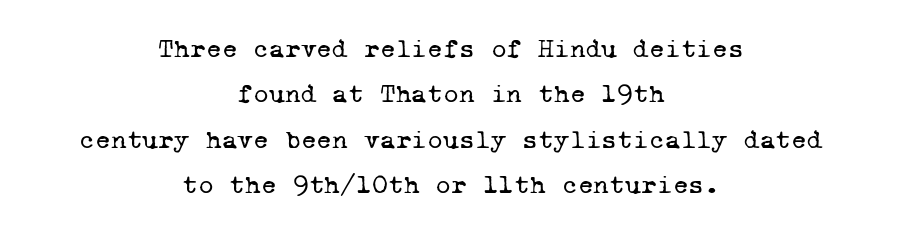
{"bold": "no", "underline": "no", "align": "center", "line_spacing": "normal", "line_spacing_ratio": 1.68, "letter_spacing": "normal", "letter_spacing_em": 0.0, "glyph_px": 27}
